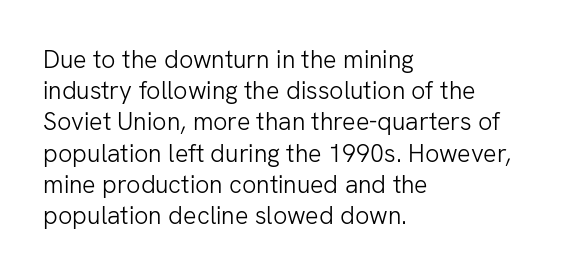
Q: Is the text bold? A: No.
Q: Is the text italic (slanted)? A: No, it is upright.
Q: Is the text underlined? A: No.
Q: How is the paragraph aligned? A: Left-aligned.
Q: Is the spacing between letters normal or unusually wide? A: Normal.
Q: Is the spacing between lines tight, normal or loose? A: Normal.
